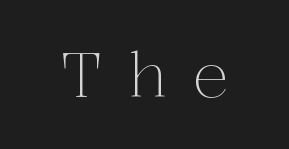
Quick note: not italic, upright. Underlining? Definitely not there. No heavy texture on the line: the type isn't bold. The font family rendered here belongs to the serif group.
